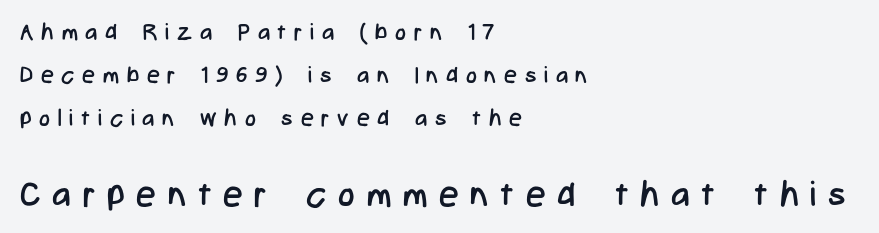
{"serif": "no", "italic": "no", "bold": "no", "weight": "regular", "width": "condensed", "stroke_contrast": "low", "x_height": "medium", "monospaced": "no", "underline": "no", "align": "left", "line_spacing_ratio": 1.87, "letter_spacing": "wide", "letter_spacing_em": 0.34, "larger_block": "second", "size_ratio": 1.52, "glyph_px": 35}
